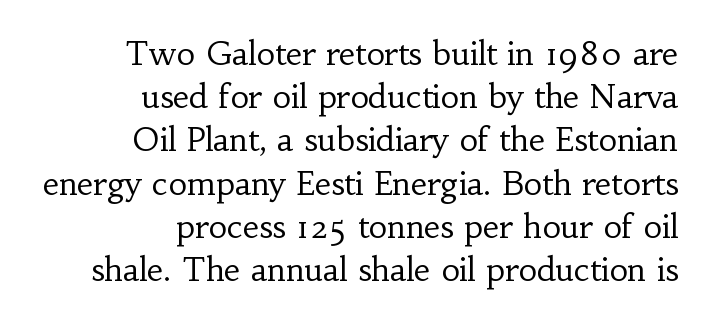
Stroke terminals: seriffed. Looks like regular typesetting: each glyph gets only the width it needs. Quick note: underline off. The type is set solid horizontally, with unmodified tracking.
